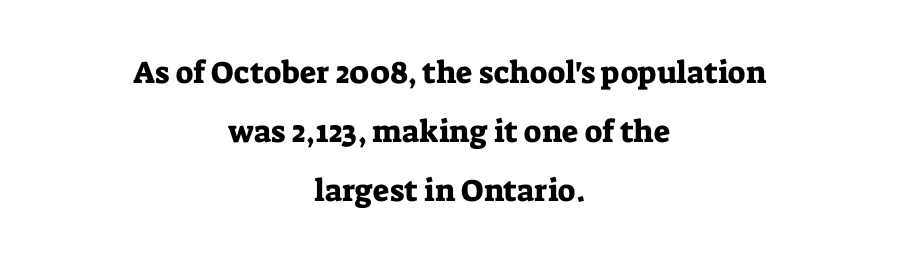
The image shows 31 px serif type, upright; set centered, loose line spacing (1.9x), normal letter spacing, not underlined; low stroke contrast and a medium x-height.
